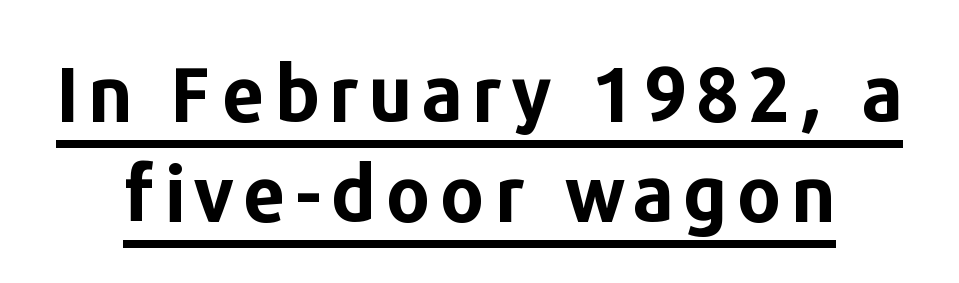
The image shows 76 px bold sans-serif type, upright; set normal line spacing (1.32x), underlined; low stroke contrast and a medium x-height.
